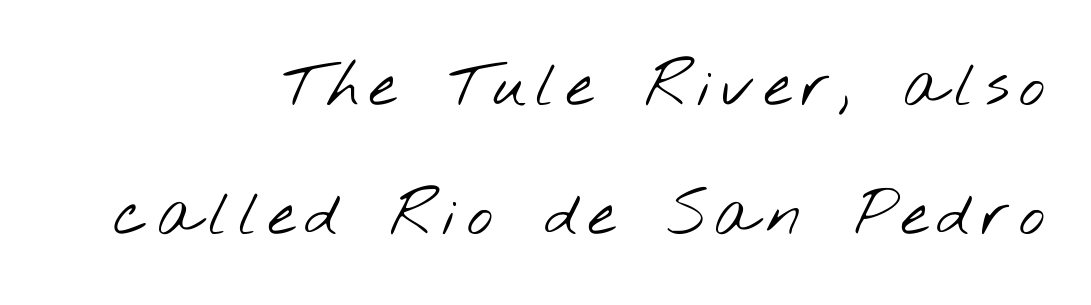
The compositor pushed each line to the right boundary. The block of text is sparse from top to bottom, with ample space between rows. These lines are composed in type without serifs. Summary of weight: not heavy and not bold.
